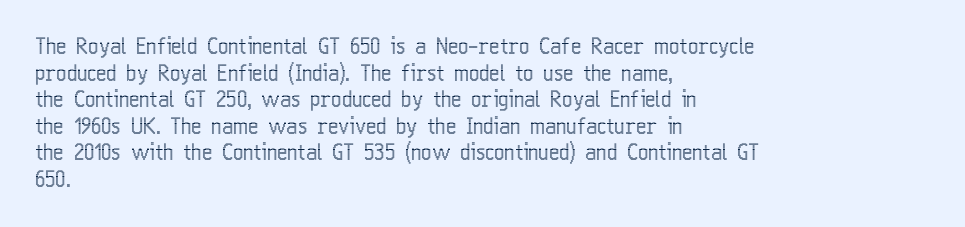
A student would call this left alignment; a typographer would say flush left, rag right. Nobody touched the tracking dial on this one. Tall strokes in this sample are plumb rather than angled. Descenders are the only things crossing below the line.
